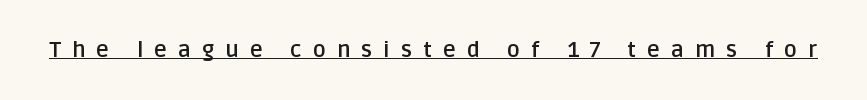
Q: Is the text bold? A: Yes.
Q: Is the text italic (slanted)? A: No, it is upright.
Q: Is the text underlined? A: Yes.
Q: Is the spacing between letters normal or unusually wide? A: Unusually wide.
